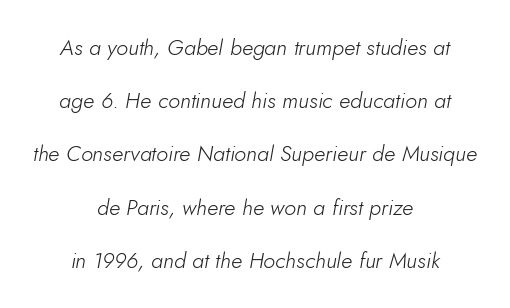
The image shows 22 px text type, italic (leaning right); set centered, loose line spacing (2.42x), normal letter spacing, not underlined.
